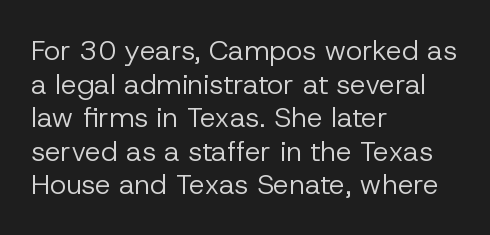
Q: Is the text bold? A: No.
Q: Is the text italic (slanted)? A: No, it is upright.
Q: Is the typeface a serif or a sans-serif typeface? A: Sans-serif.
Q: Is the text underlined? A: No.
Q: How is the paragraph aligned? A: Left-aligned.
Q: Is the spacing between letters normal or unusually wide? A: Normal.
Q: Width (condensed, normal, or wide)? A: Normal.
Q: Stroke contrast? A: Low.
Q: x-height? A: Medium.
Q: Monospaced? A: No.
